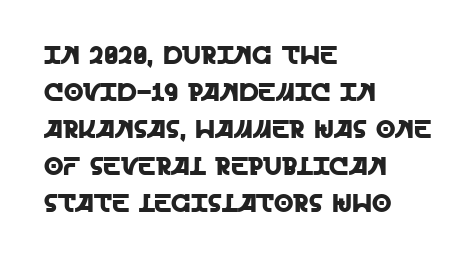
The space beneath each line is pristine and unruled. Compared with typical paragraphs, the rows here are spaced about the same. Notice how the passage keeps a crisp vertical edge on the left only. Short note: letters normally spaced.
